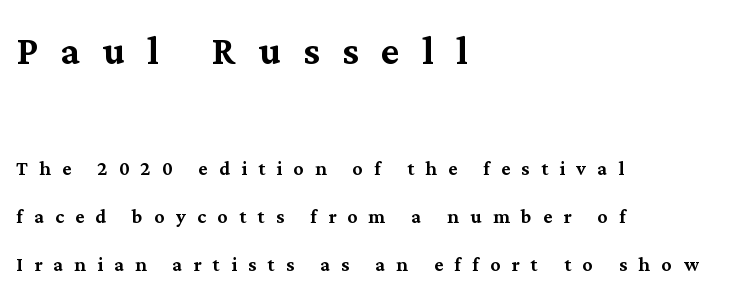
Q: Is the text italic (slanted)? A: No, it is upright.
Q: Is the typeface a serif or a sans-serif typeface? A: Serif.
Q: Is the text underlined? A: No.
Q: How is the paragraph aligned? A: Left-aligned.
Q: Is the spacing between letters normal or unusually wide? A: Unusually wide.
Q: Is the spacing between lines tight, normal or loose? A: Loose.
Q: Which block of text is set in a larger size, the first (top) or the second (bottom)? A: The first (top) one.
Q: Width (condensed, normal, or wide)? A: Normal.
Q: Stroke contrast? A: Medium.
Q: x-height? A: Medium.
Q: Monospaced? A: No.
